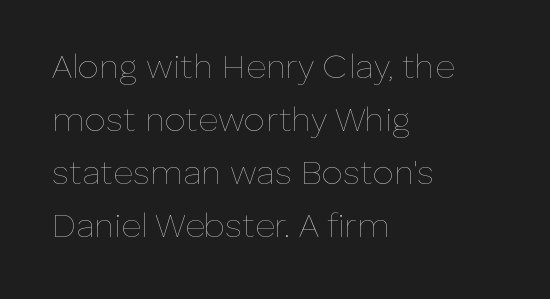
{"italic": "no", "bold": "no", "weight": "thin", "width": "normal", "stroke_contrast": "low", "x_height": "medium", "monospaced": "no", "underline": "no", "align": "left", "line_spacing": "normal", "line_spacing_ratio": 1.56, "letter_spacing": "normal", "letter_spacing_em": 0.0, "glyph_px": 34}
